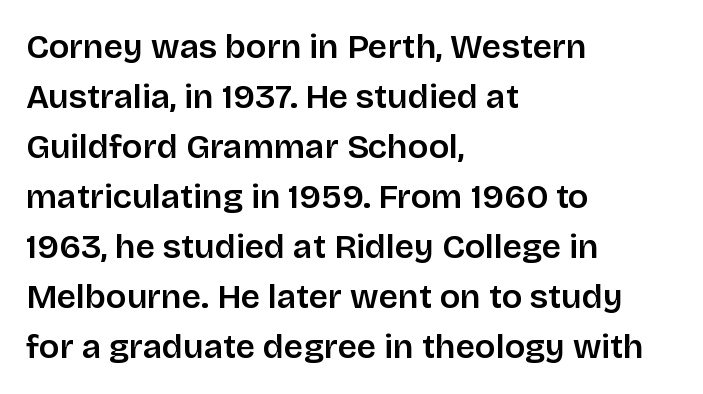
{"serif": "no", "italic": "no", "width": "normal", "stroke_contrast": "low", "x_height": "large", "monospaced": "no", "underline": "no", "align": "left", "line_spacing": "normal", "line_spacing_ratio": 1.47, "letter_spacing": "normal", "letter_spacing_em": 0.0, "glyph_px": 34}
